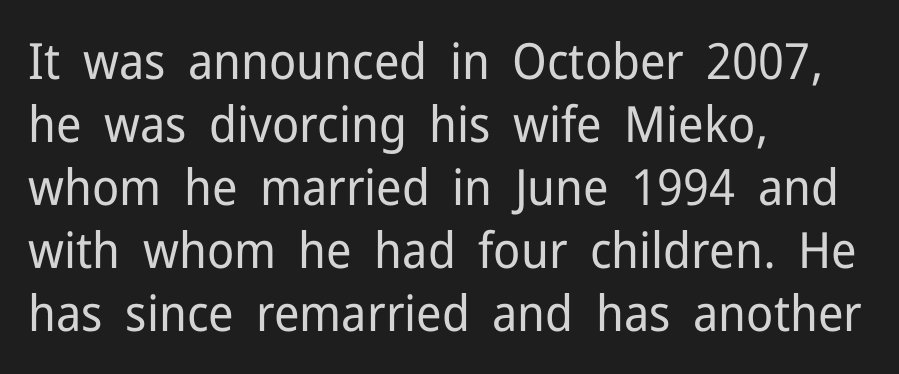
Q: Is the text bold? A: No.
Q: Is the text italic (slanted)? A: No, it is upright.
Q: Is the typeface a serif or a sans-serif typeface? A: Sans-serif.
Q: Is the text underlined? A: No.
Q: How is the paragraph aligned? A: Left-aligned.
Q: Is the spacing between letters normal or unusually wide? A: Normal.
Q: Is the spacing between lines tight, normal or loose? A: Normal.
Q: Width (condensed, normal, or wide)? A: Normal.
Q: Stroke contrast? A: Low.
Q: x-height? A: Medium.
Q: Monospaced? A: No.
